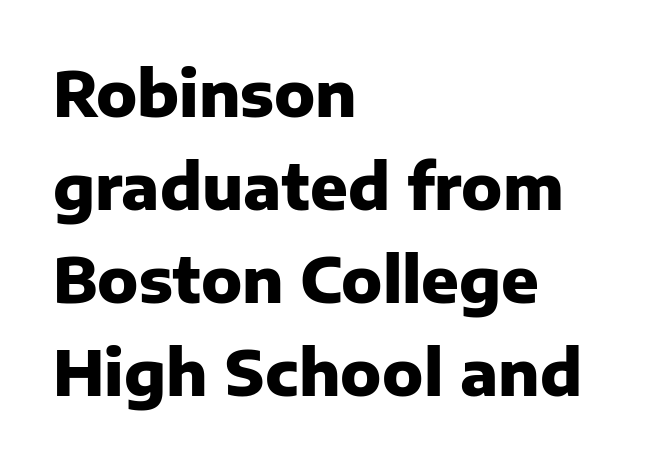
{"serif": "no", "italic": "no", "bold": "yes", "weight": "heavy", "width": "normal", "stroke_contrast": "low", "x_height": "medium", "monospaced": "no", "underline": "no", "align": "left", "line_spacing": "normal", "line_spacing_ratio": 1.5, "letter_spacing": "normal", "letter_spacing_em": 0.0, "glyph_px": 62}
